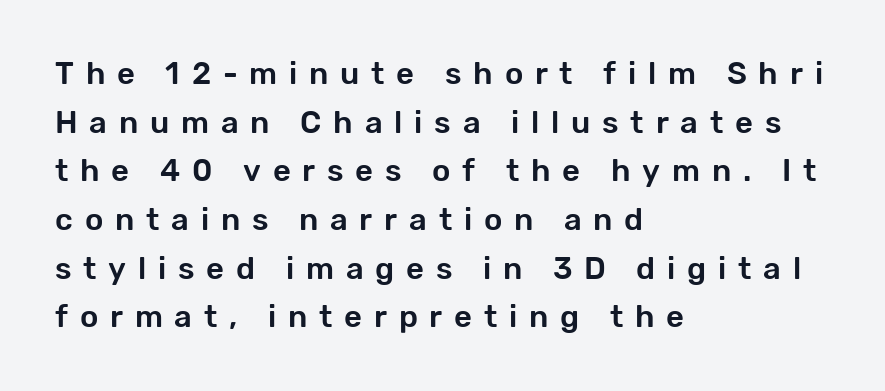
The image shows 31 px sans-serif type, upright; set left-aligned, normal line spacing (1.57x), unusually wide letter spacing (+0.38 em), not underlined; low stroke contrast and a medium x-height.
